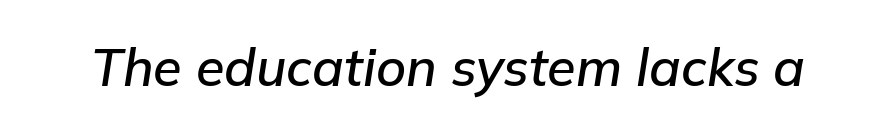
Q: Is the text italic (slanted)? A: Yes, it leans right by about 9 degrees.
Q: Is the text underlined? A: No.
Q: Is the spacing between letters normal or unusually wide? A: Normal.
Q: Width (condensed, normal, or wide)? A: Normal.
Q: Stroke contrast? A: Low.
Q: x-height? A: Medium.
Q: Monospaced? A: No.
